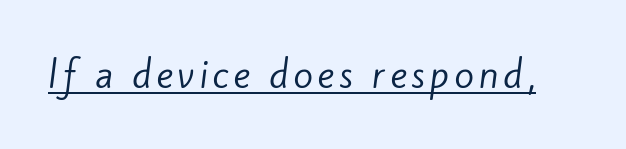
Q: Is the text bold? A: No.
Q: Is the typeface a serif or a sans-serif typeface? A: Sans-serif.
Q: Is the text underlined? A: Yes.
Q: Width (condensed, normal, or wide)? A: Normal.
Q: Stroke contrast? A: Low.
Q: x-height? A: Small.
Q: Monospaced? A: No.
